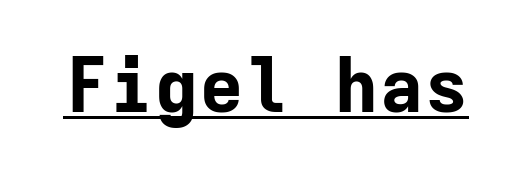
The image shows 75 px bold sans-serif type, upright, monospaced; set normal letter spacing, underlined; low stroke contrast and a medium x-height.
